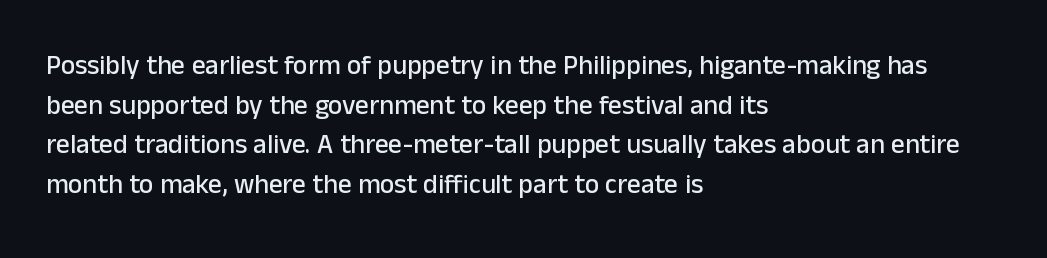
Reading down the column, the eye jumps a familiar distance to each next line. The gaps between neighbouring characters are ordinary and unremarkable. Every character sits straight up, as roman type does. These lines stack with their left ends in a neat column. Bare-footed words on every line.
